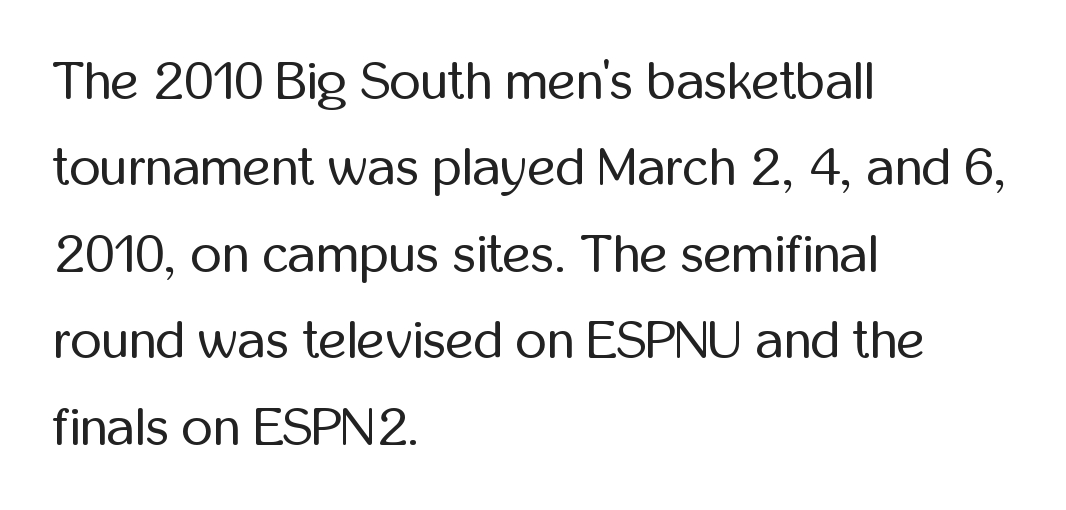
The image shows 54 px regular-weight, condensed sans-serif type, upright; set left-aligned, normal line spacing (1.6x), normal letter spacing, not underlined; low stroke contrast and a medium x-height.
